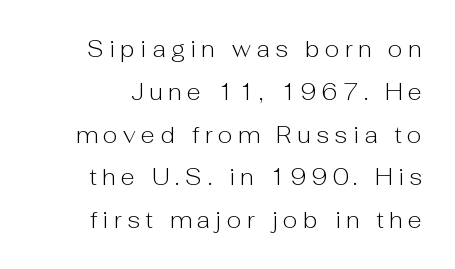
The image shows 23 px text type, upright; set line spacing 1.86x, unusually wide letter spacing (+0.24 em), not underlined.
